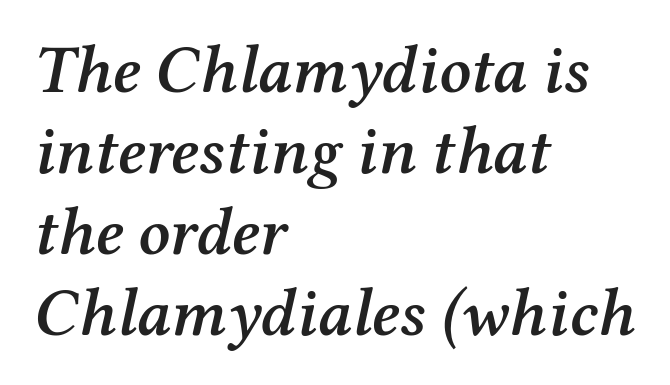
{"serif": "yes", "italic": "yes", "lean": "right", "slant_degrees": 12, "bold": "semi", "weight": "semibold", "width": "normal", "stroke_contrast": "medium", "x_height": "medium", "monospaced": "no", "underline": "no", "align": "left", "line_spacing_ratio": 1.21, "letter_spacing": "normal", "letter_spacing_em": 0.0, "glyph_px": 67}
